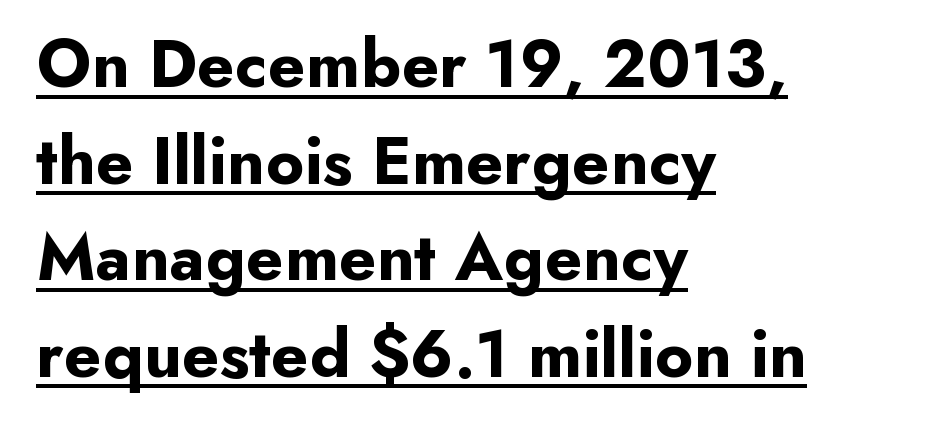
{"serif": "no", "italic": "no", "bold": "yes", "weight": "bold", "width": "normal", "stroke_contrast": "low", "x_height": "small", "monospaced": "no", "underline": "yes", "align": "left", "line_spacing": "normal", "line_spacing_ratio": 1.42, "letter_spacing": "normal", "letter_spacing_em": 0.0, "glyph_px": 68}
